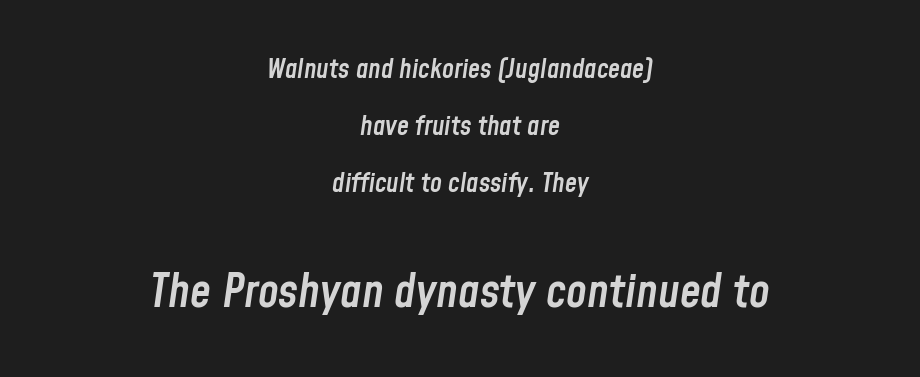
Words float on clear page, feet unadorned. Larger block? The one below; the one above is distinctly smaller. Is the letter spacing exaggerated? No — it looks like the ordinary default. The passage shown is typed in a proportional face where columns would drift. Stems and bowls a touch heavier than normal — semibold.
